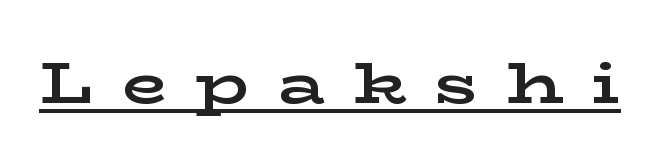
The image shows 58 px bold, wide serif type, upright; set unusually wide letter spacing (+0.49 em), underlined; low stroke contrast and a medium x-height.
